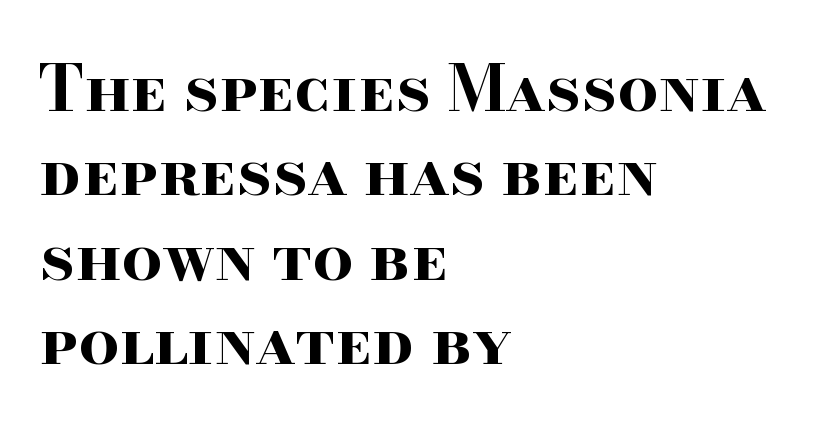
The image shows 64 px bold, wide serif type, upright; set left-aligned, normal line spacing (1.32x), normal letter spacing, not underlined; high stroke contrast and a small x-height.
